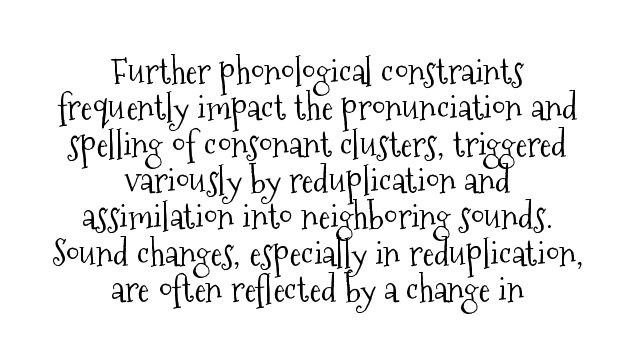
The image shows 36 px light, condensed serif type, upright; set centered, tight line spacing (1.01x), normal letter spacing, not underlined; medium stroke contrast and a medium x-height.
